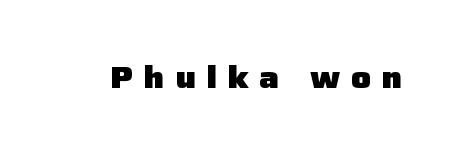
{"serif": "no", "italic": "no", "bold": "yes", "weight": "heavy", "width": "normal", "stroke_contrast": "low", "x_height": "medium", "monospaced": "no", "underline": "no", "letter_spacing": "wide", "letter_spacing_em": 0.34, "glyph_px": 31}
